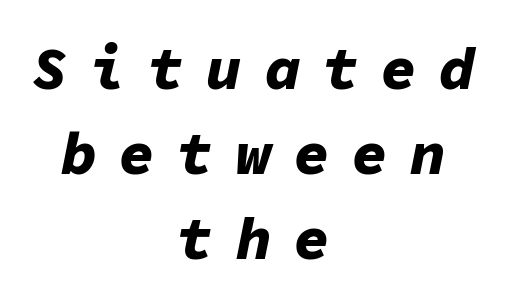
{"italic": "yes", "lean": "right", "slant_degrees": 11, "bold": "yes", "weight": "bold", "width": "normal", "stroke_contrast": "low", "x_height": "medium", "monospaced": "yes", "underline": "no", "align": "center", "line_spacing": "normal", "line_spacing_ratio": 1.42, "letter_spacing": "wide", "letter_spacing_em": 0.37, "glyph_px": 60}
